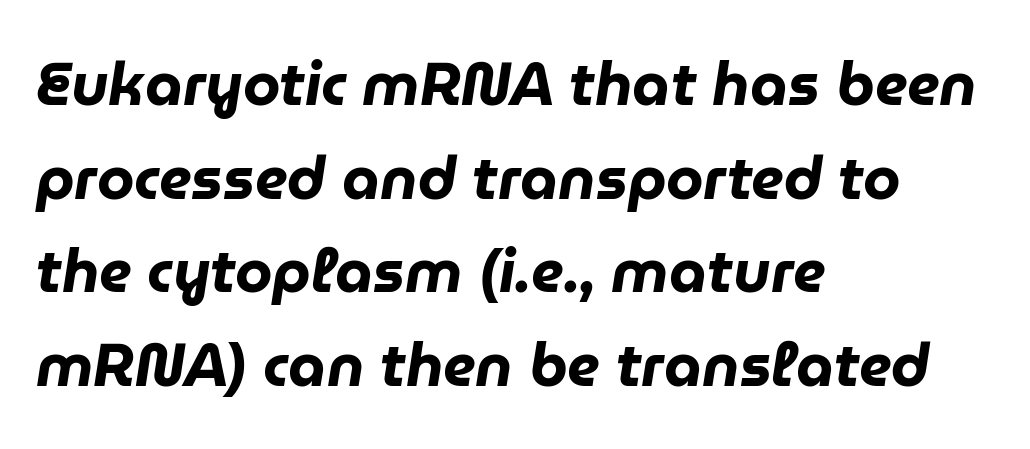
The paragraph shown leans on its left margin. You'd pick this weight for a headline — it's a proper bold. The face used here is rendered with its standard letterfit. Is the type slanted? Yes — the strokes lean at a clear angle.
